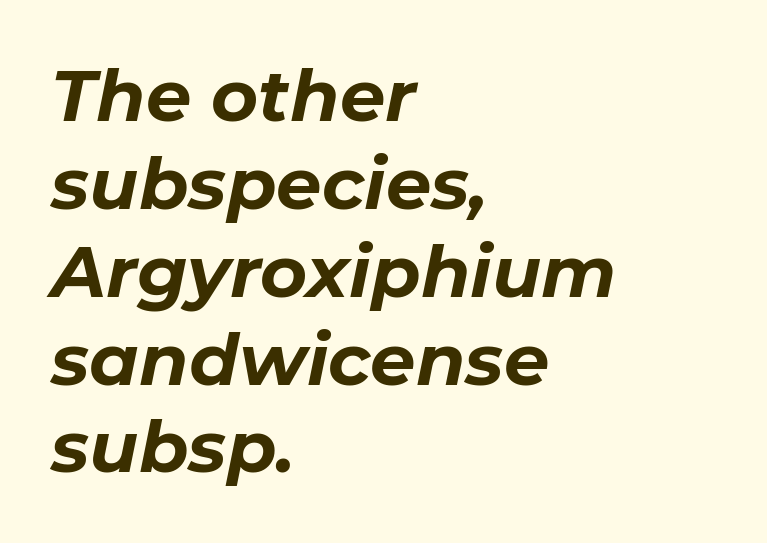
Does the copy run flush right? No — it runs flush left. Do the characters align in a grid? No, the font is proportional. Compared with typical body copy, the letter spacing here is the same. These lines were composed using italics. On the weight axis this lands at bold, roughly 700. Descenders are the only things crossing below the line.
